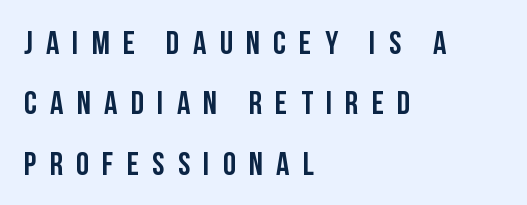
You can tell it's not italic because the verticals are truly vertical. Is this a sans? Yes — the strokes have no serifs. Leftover space on each line is placed entirely after the last word. Students, note that the glyphs here are deliberately spaced far apart.
